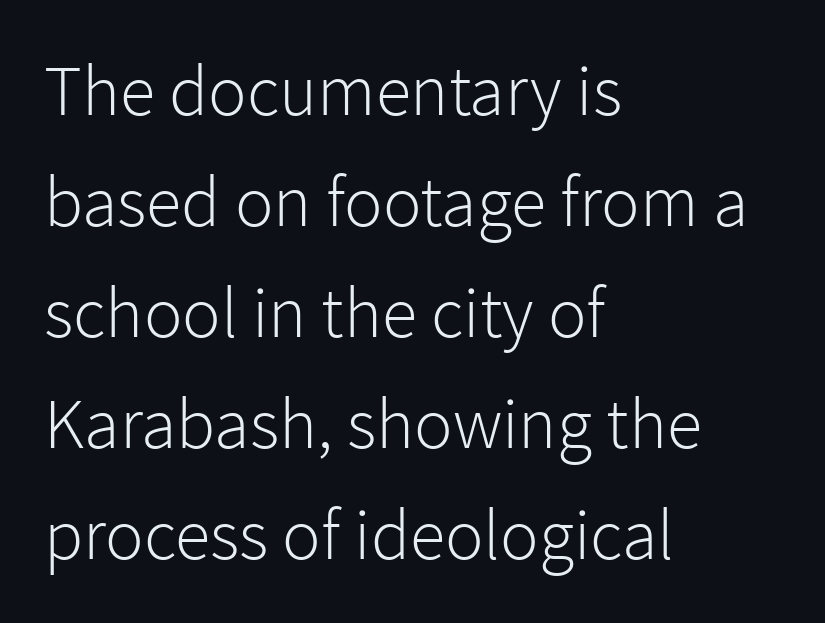
Q: Is the text bold? A: No.
Q: Is the text italic (slanted)? A: No, it is upright.
Q: Is the typeface a serif or a sans-serif typeface? A: Sans-serif.
Q: Is the text underlined? A: No.
Q: How is the paragraph aligned? A: Left-aligned.
Q: Is the spacing between letters normal or unusually wide? A: Normal.
Q: Is the spacing between lines tight, normal or loose? A: Normal.
Q: Width (condensed, normal, or wide)? A: Normal.
Q: Stroke contrast? A: Low.
Q: x-height? A: Medium.
Q: Monospaced? A: No.
